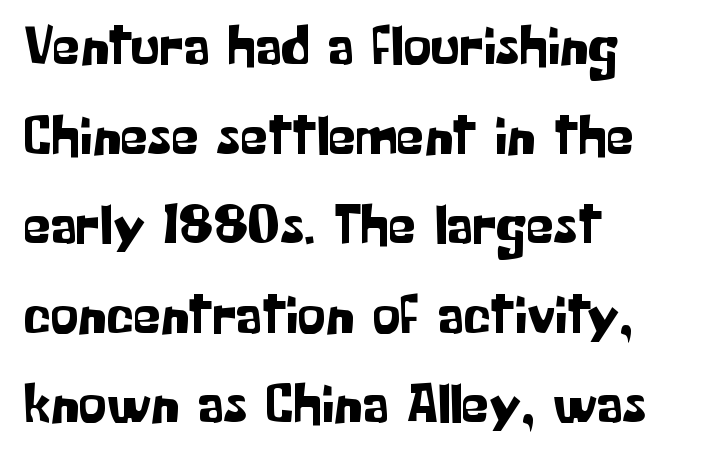
The image shows 56 px sans-serif type, upright; set left-aligned, normal line spacing (1.6x), normal letter spacing, not underlined; low stroke contrast and a medium x-height.
